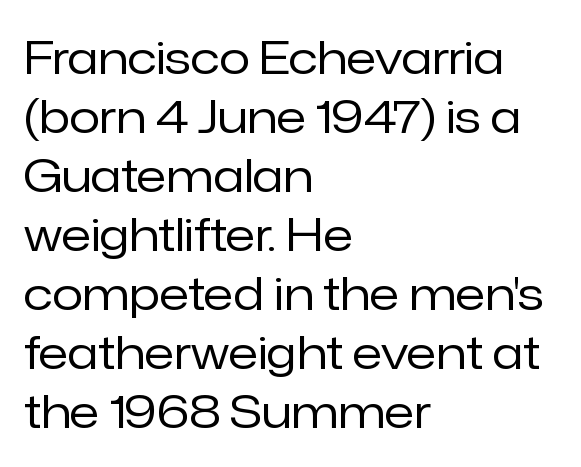
Q: Is the text bold? A: No.
Q: Is the text italic (slanted)? A: No, it is upright.
Q: Is the typeface a serif or a sans-serif typeface? A: Sans-serif.
Q: Is the text underlined? A: No.
Q: How is the paragraph aligned? A: Left-aligned.
Q: Is the spacing between letters normal or unusually wide? A: Normal.
Q: Is the spacing between lines tight, normal or loose? A: Normal.
Q: Width (condensed, normal, or wide)? A: Normal.
Q: Stroke contrast? A: Low.
Q: x-height? A: Medium.
Q: Monospaced? A: No.
